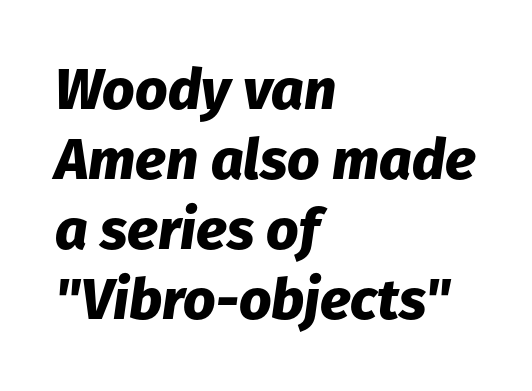
Q: Is the text bold? A: Yes.
Q: Is the text italic (slanted)? A: Yes, it leans right by about 8 degrees.
Q: Is the text underlined? A: No.
Q: How is the paragraph aligned? A: Left-aligned.
Q: Is the spacing between letters normal or unusually wide? A: Normal.
Q: Width (condensed, normal, or wide)? A: Normal.
Q: Stroke contrast? A: Low.
Q: x-height? A: Medium.
Q: Monospaced? A: No.
